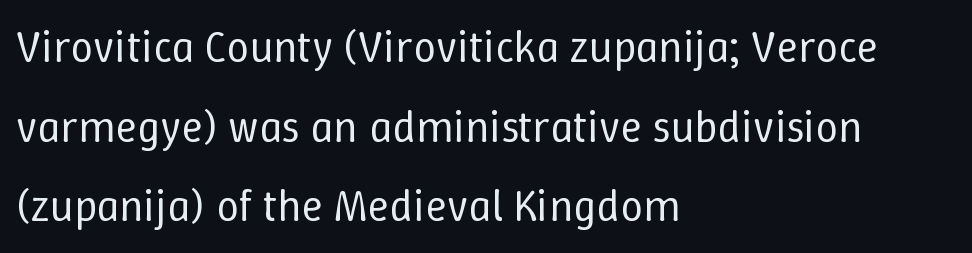
The image shows 45 px regular-weight type, upright; set left-aligned, line spacing 1.77x, normal letter spacing, not underlined; low stroke contrast and a medium x-height.
